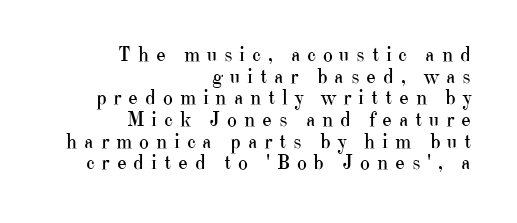
The image shows 21 px text type, upright; set right-aligned, tight line spacing (1.03x), unusually wide letter spacing (+0.32 em), not underlined.
